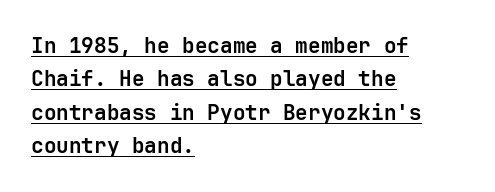
Q: Is the text bold? A: Yes.
Q: Is the text italic (slanted)? A: No, it is upright.
Q: Is the text underlined? A: Yes.
Q: How is the paragraph aligned? A: Left-aligned.
Q: Is the spacing between letters normal or unusually wide? A: Normal.
Q: Is the spacing between lines tight, normal or loose? A: Normal.
